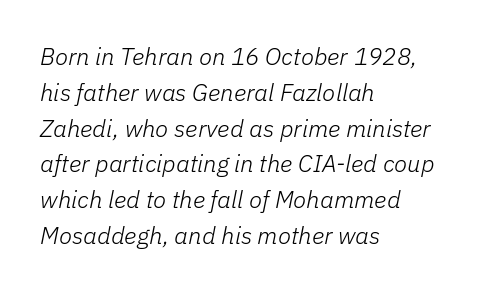
{"italic": "yes", "lean": "right", "slant_degrees": 11, "bold": "no", "underline": "no", "align": "left", "line_spacing": "normal", "line_spacing_ratio": 1.49, "letter_spacing": "normal", "letter_spacing_em": 0.0, "glyph_px": 24}
